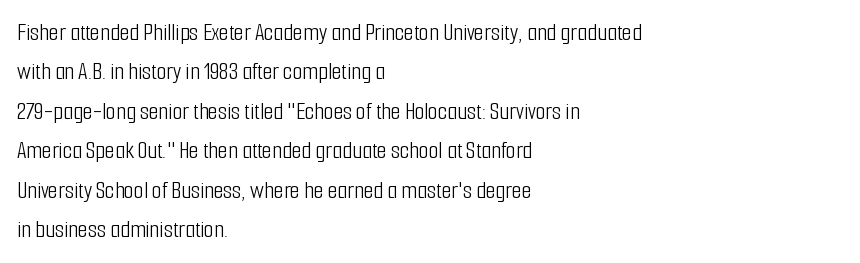
{"italic": "no", "bold": "no", "underline": "no", "align": "left", "line_spacing": "normal", "line_spacing_ratio": 1.58, "letter_spacing": "normal", "letter_spacing_em": 0.0, "glyph_px": 25}
